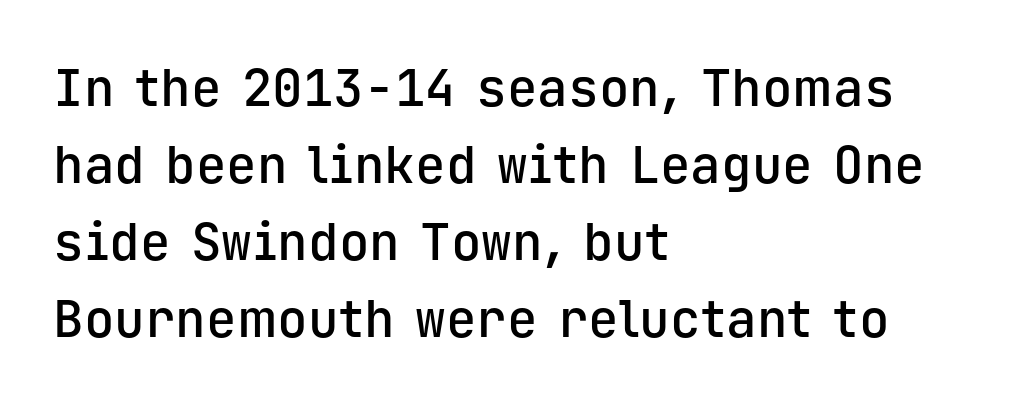
Layout note: lines flush left. Underline: absent. The designer went with a sans here, leaving each stem footless. Rows of type keep a routine distance in the vertical direction.
